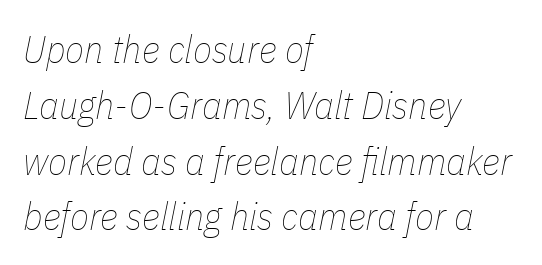
{"italic": "yes", "lean": "right", "slant_degrees": 11, "bold": "no", "weight": "thin", "width": "condensed", "stroke_contrast": "low", "x_height": "medium", "monospaced": "no", "underline": "no", "align": "left", "line_spacing": "normal", "line_spacing_ratio": 1.43, "letter_spacing": "normal", "letter_spacing_em": 0.0, "glyph_px": 39}
